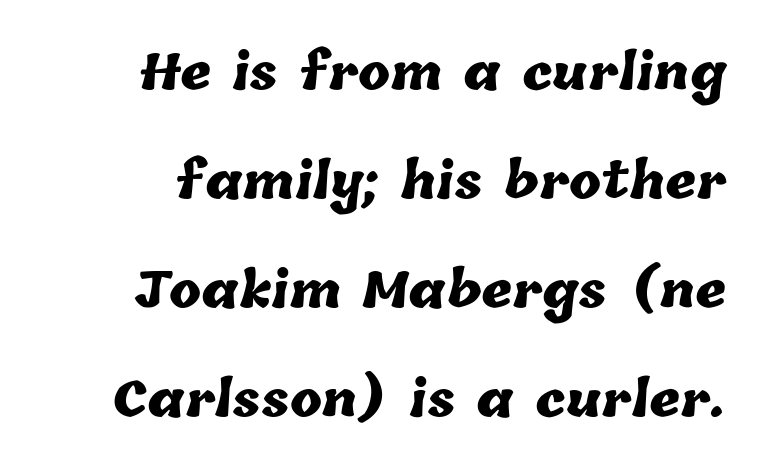
Q: Is the text bold? A: Yes.
Q: Is the text underlined? A: No.
Q: How is the paragraph aligned? A: Right-aligned.
Q: Is the spacing between letters normal or unusually wide? A: Normal.
Q: Is the spacing between lines tight, normal or loose? A: Loose.
Q: Width (condensed, normal, or wide)? A: Normal.
Q: Stroke contrast? A: Low.
Q: x-height? A: Medium.
Q: Monospaced? A: No.
